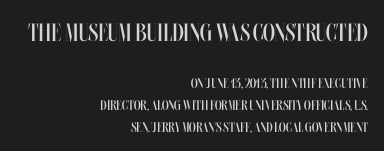
Q: Is the text bold? A: No.
Q: Is the text italic (slanted)? A: No, it is upright.
Q: Is the text underlined? A: No.
Q: How is the paragraph aligned? A: Right-aligned.
Q: Is the spacing between letters normal or unusually wide? A: Normal.
Q: Is the spacing between lines tight, normal or loose? A: Normal.
Q: Which block of text is set in a larger size, the first (top) or the second (bottom)? A: The first (top) one.
